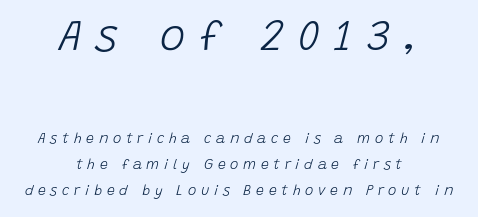
The image shows 43 px light type, italic (leaning right); set centered, line spacing 1.85x, unusually wide letter spacing (+0.34 em), not underlined; the first (top) block is 3.07x larger; low stroke contrast and a large x-height.
